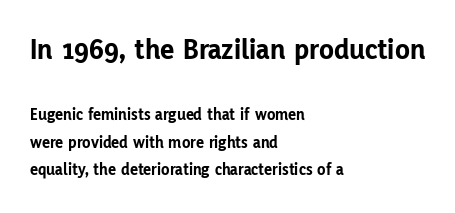
Q: Is the text bold? A: Yes.
Q: Is the text italic (slanted)? A: No, it is upright.
Q: Is the typeface a serif or a sans-serif typeface? A: Sans-serif.
Q: Is the text underlined? A: No.
Q: How is the paragraph aligned? A: Left-aligned.
Q: Is the spacing between letters normal or unusually wide? A: Normal.
Q: Is the spacing between lines tight, normal or loose? A: Normal.
Q: Which block of text is set in a larger size, the first (top) or the second (bottom)? A: The first (top) one.
Q: Width (condensed, normal, or wide)? A: Normal.
Q: Stroke contrast? A: Low.
Q: x-height? A: Medium.
Q: Monospaced? A: No.
